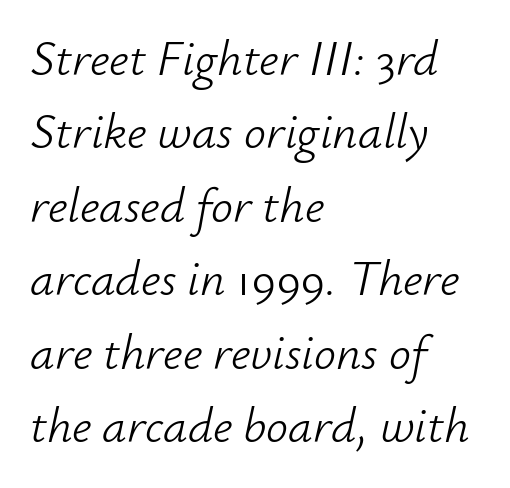
Q: Is the text bold? A: No.
Q: Is the text italic (slanted)? A: Yes, it leans right by about 12 degrees.
Q: Is the text underlined? A: No.
Q: How is the paragraph aligned? A: Left-aligned.
Q: Is the spacing between letters normal or unusually wide? A: Normal.
Q: Is the spacing between lines tight, normal or loose? A: Normal.
Q: Width (condensed, normal, or wide)? A: Normal.
Q: Stroke contrast? A: Low.
Q: x-height? A: Small.
Q: Monospaced? A: No.
